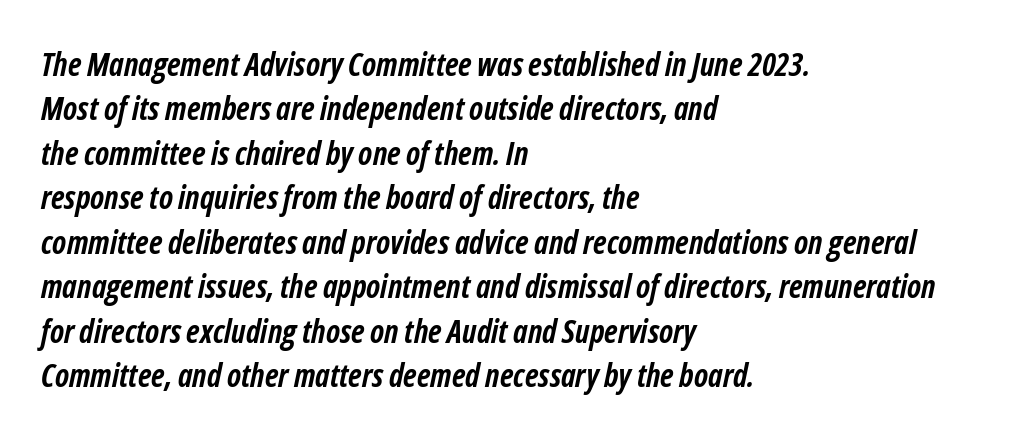
Q: Is the text bold? A: Yes.
Q: Is the text italic (slanted)? A: Yes, it leans right by about 12 degrees.
Q: Is the text underlined? A: No.
Q: How is the paragraph aligned? A: Left-aligned.
Q: Is the spacing between letters normal or unusually wide? A: Normal.
Q: Is the spacing between lines tight, normal or loose? A: Normal.
Q: Width (condensed, normal, or wide)? A: Condensed.
Q: Stroke contrast? A: Low.
Q: x-height? A: Medium.
Q: Monospaced? A: No.
